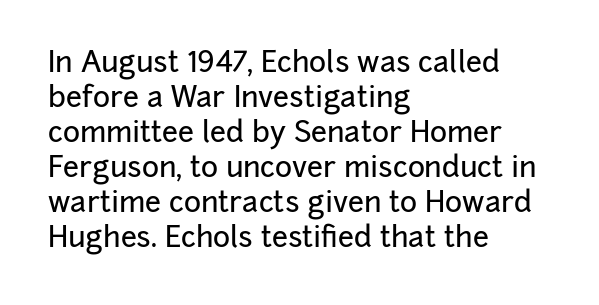
Notice how the stems are strictly vertical — no italics here. Character widths vary here, with narrow letters taking less room than wide ones. Letterform terminals end flat and unadorned throughout the passage. Observe the ordinary spacing: letters are neighbours, not strangers.
